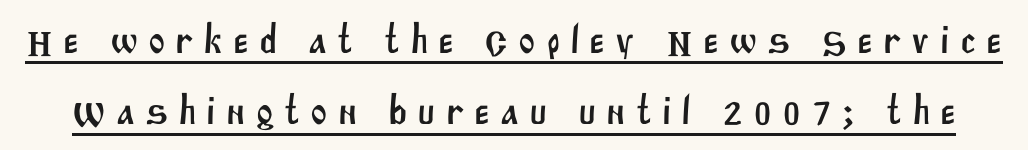
The image shows 41 px sans-serif type; set line spacing 1.74x, unusually wide letter spacing (+0.24 em), underlined; medium stroke contrast and a large x-height.
